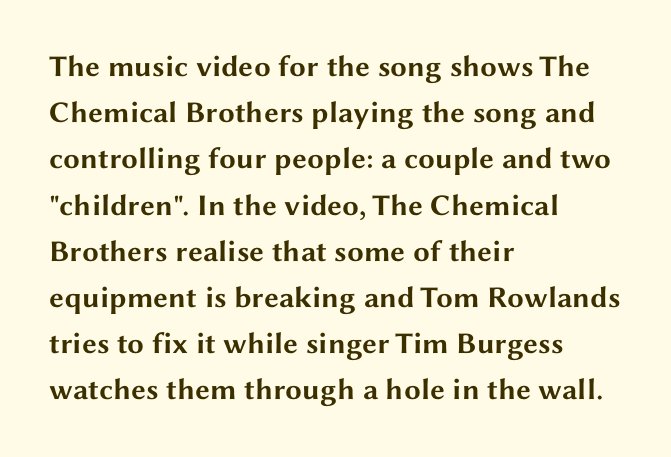
Q: Is the text bold? A: Yes.
Q: Is the text italic (slanted)? A: No, it is upright.
Q: Is the typeface a serif or a sans-serif typeface? A: Sans-serif.
Q: Is the text underlined? A: No.
Q: How is the paragraph aligned? A: Left-aligned.
Q: Is the spacing between letters normal or unusually wide? A: Normal.
Q: Is the spacing between lines tight, normal or loose? A: Normal.
Q: Width (condensed, normal, or wide)? A: Wide.
Q: Stroke contrast? A: Medium.
Q: x-height? A: Medium.
Q: Monospaced? A: No.
